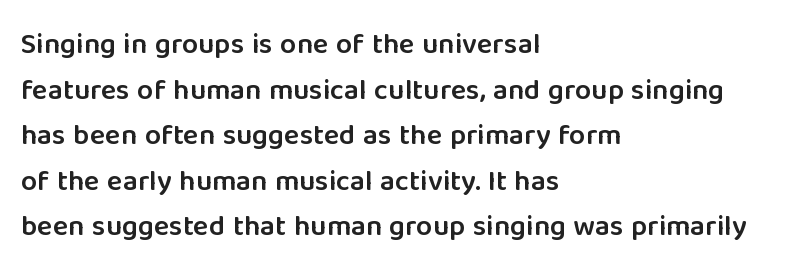
Q: Is the text bold? A: Semi-bold.
Q: Is the text italic (slanted)? A: No, it is upright.
Q: Is the typeface a serif or a sans-serif typeface? A: Sans-serif.
Q: Is the text underlined? A: No.
Q: How is the paragraph aligned? A: Left-aligned.
Q: Is the spacing between letters normal or unusually wide? A: Normal.
Q: Is the spacing between lines tight, normal or loose? A: Normal.
Q: Width (condensed, normal, or wide)? A: Normal.
Q: Stroke contrast? A: Low.
Q: x-height? A: Medium.
Q: Monospaced? A: No.
